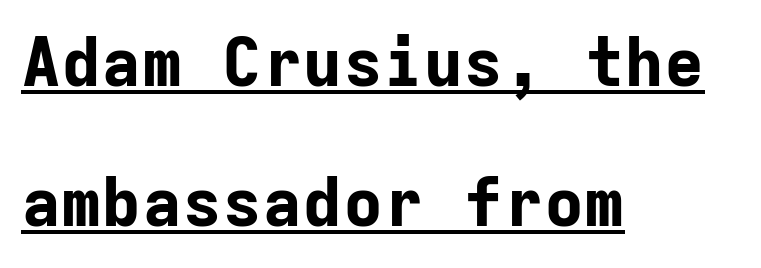
If you drew a line through each stem, it would be perfectly vertical. Observe the absence of serifs on each vertical stroke in this sample. These lines carry a lot of weight — the face is fully bold. Decoration check: the copy is underlined. Here the designer chose a console-style face with uniform glyph widths.
